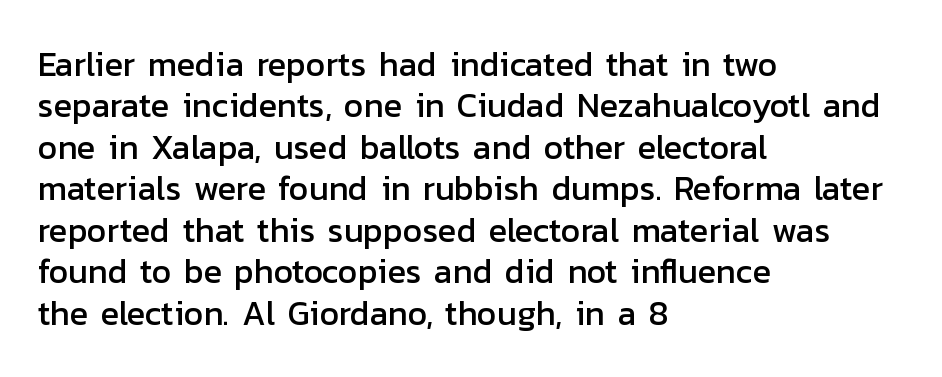
Q: Is the text italic (slanted)? A: No, it is upright.
Q: Is the typeface a serif or a sans-serif typeface? A: Sans-serif.
Q: Is the text underlined? A: No.
Q: How is the paragraph aligned? A: Left-aligned.
Q: Is the spacing between letters normal or unusually wide? A: Normal.
Q: Width (condensed, normal, or wide)? A: Normal.
Q: Stroke contrast? A: Low.
Q: x-height? A: Medium.
Q: Monospaced? A: No.
